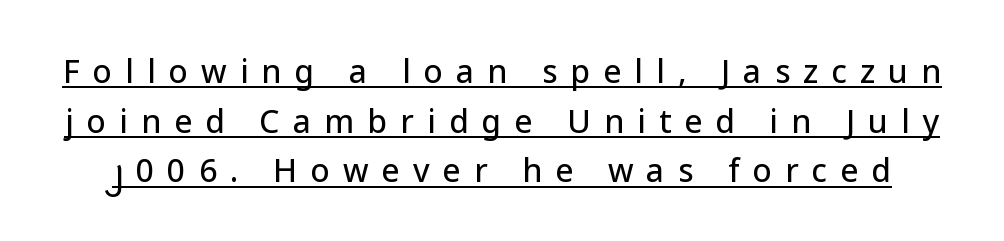
Short note: letters widely spaced. Like a heading marked for emphasis, these lines bear an underscore. Proportional: the letters do not fall into vertical columns. The leading is moderate, giving the passage an even texture. A typesetter would label this face a sans. A typesetter would mark this as roman, not italic.
